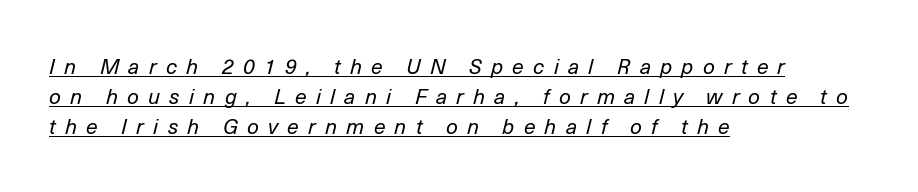
Q: Is the text bold? A: No.
Q: Is the text italic (slanted)? A: Yes, it leans right by about 14 degrees.
Q: Is the text underlined? A: Yes.
Q: How is the paragraph aligned? A: Left-aligned.
Q: Is the spacing between letters normal or unusually wide? A: Unusually wide.
Q: Is the spacing between lines tight, normal or loose? A: Normal.
